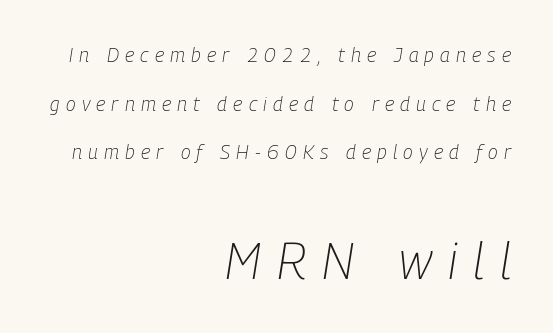
A student would notice the bottom passage is typeset larger than what precedes it. Short note: letters widely spaced. Think of a printed novel: that variable character pitch is what you see here. Notice how the stems are inclined rather than vertical — that's the hallmark of italics.
